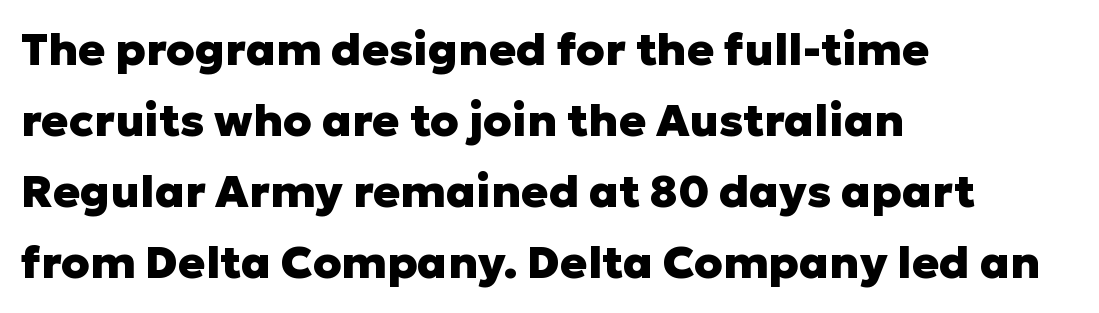
{"serif": "no", "italic": "no", "bold": "yes", "weight": "heavy", "width": "normal", "stroke_contrast": "low", "x_height": "medium", "monospaced": "no", "underline": "no", "align": "left", "line_spacing": "normal", "line_spacing_ratio": 1.58, "letter_spacing": "normal", "letter_spacing_em": 0.0, "glyph_px": 45}
